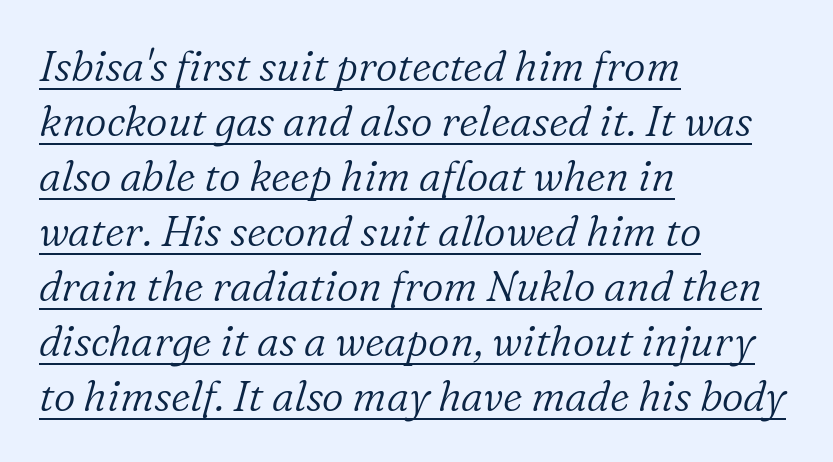
The image shows 42 px light serif type, italic (leaning right); set left-aligned, normal line spacing (1.31x), normal letter spacing, underlined; low stroke contrast and a medium x-height.
